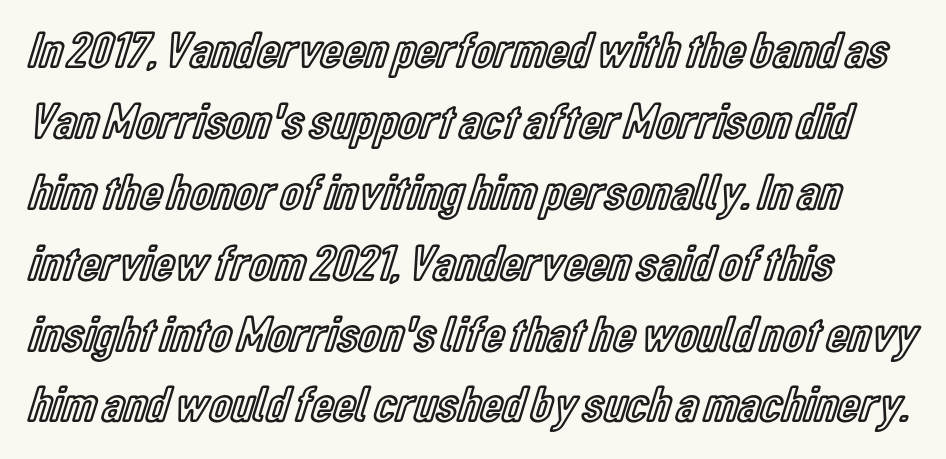
Proportional: the letters do not fall into vertical columns. Standard letterfit; no display-style spreading of the glyphs. Check under the words: just untouched page. Evenly set lines give the paragraph a standard silhouette.
